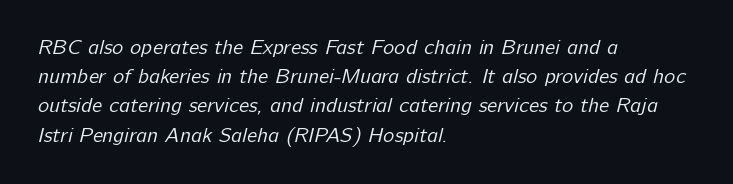
The image shows 21 px text type; set left-aligned, normal line spacing (1.39x), normal letter spacing, not underlined.
